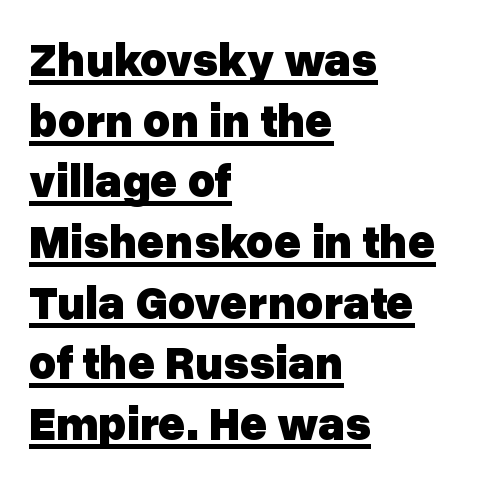
The typography opts for an upright posture over an oblique one. Reading down the block, your eye returns to a fixed left position each line. These lines are rendered in a variable-pitch font. The font family rendered here belongs to the sans-serif group. The sample's only ornament is a line tracing under the words.
